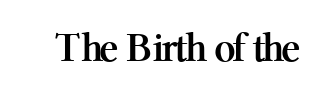
The image shows 42 px semibold serif type, upright; set normal letter spacing, not underlined; medium stroke contrast and a medium x-height.
